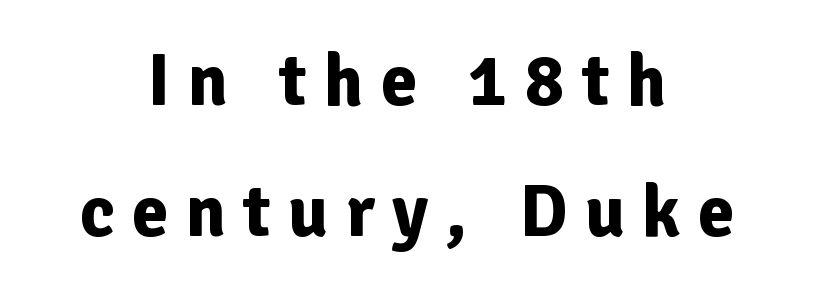
Q: Is the text bold? A: Yes.
Q: Is the text italic (slanted)? A: No, it is upright.
Q: Is the typeface a serif or a sans-serif typeface? A: Sans-serif.
Q: Is the text underlined? A: No.
Q: How is the paragraph aligned? A: Centered.
Q: Is the spacing between letters normal or unusually wide? A: Unusually wide.
Q: Width (condensed, normal, or wide)? A: Normal.
Q: Stroke contrast? A: Low.
Q: x-height? A: Medium.
Q: Monospaced? A: No.
